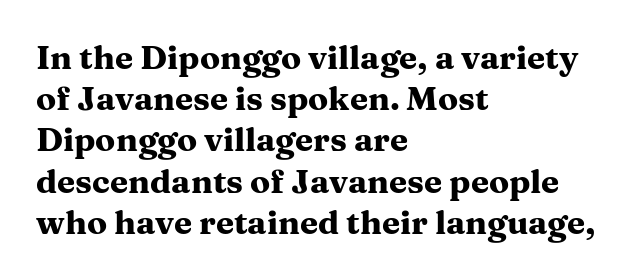
{"serif": "yes", "italic": "no", "bold": "yes", "weight": "heavy", "width": "wide", "stroke_contrast": "medium", "x_height": "medium", "monospaced": "no", "underline": "no", "align": "left", "line_spacing": "normal", "line_spacing_ratio": 1.25, "letter_spacing": "normal", "letter_spacing_em": 0.0, "glyph_px": 33}
